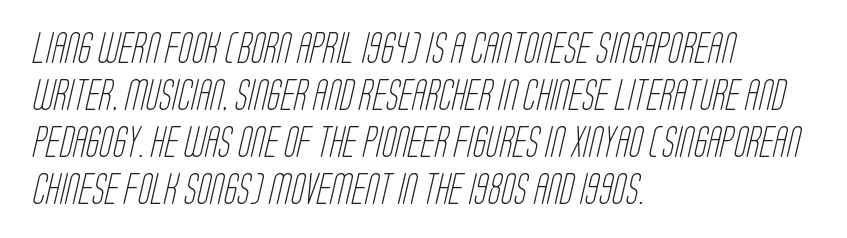
{"serif": "no", "bold": "no", "weight": "light", "width": "condensed", "stroke_contrast": "low", "x_height": "large", "monospaced": "no", "underline": "no", "align": "left", "line_spacing": "normal", "line_spacing_ratio": 1.52, "letter_spacing": "normal", "letter_spacing_em": 0.0, "glyph_px": 31}
